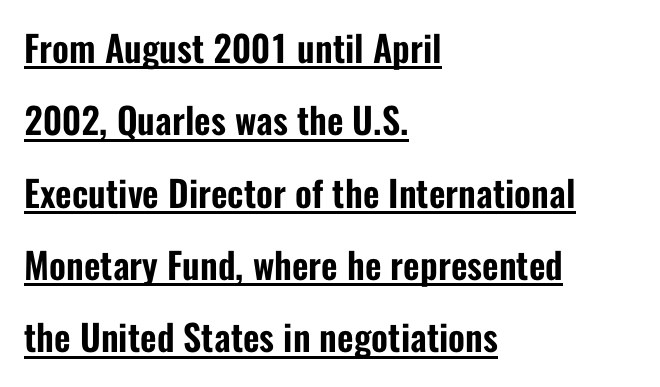
{"serif": "no", "italic": "no", "width": "condensed", "stroke_contrast": "low", "x_height": "medium", "monospaced": "no", "underline": "yes", "align": "left", "line_spacing": "loose", "line_spacing_ratio": 2.01, "letter_spacing": "normal", "letter_spacing_em": 0.0, "glyph_px": 36}
